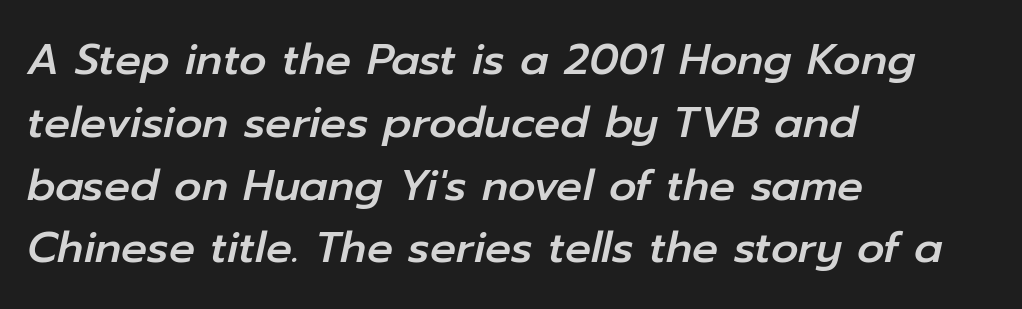
Q: Is the text italic (slanted)? A: Yes, it leans right by about 12 degrees.
Q: Is the text underlined? A: No.
Q: How is the paragraph aligned? A: Left-aligned.
Q: Is the spacing between letters normal or unusually wide? A: Normal.
Q: Is the spacing between lines tight, normal or loose? A: Normal.
Q: Width (condensed, normal, or wide)? A: Normal.
Q: Stroke contrast? A: Low.
Q: x-height? A: Medium.
Q: Monospaced? A: No.
